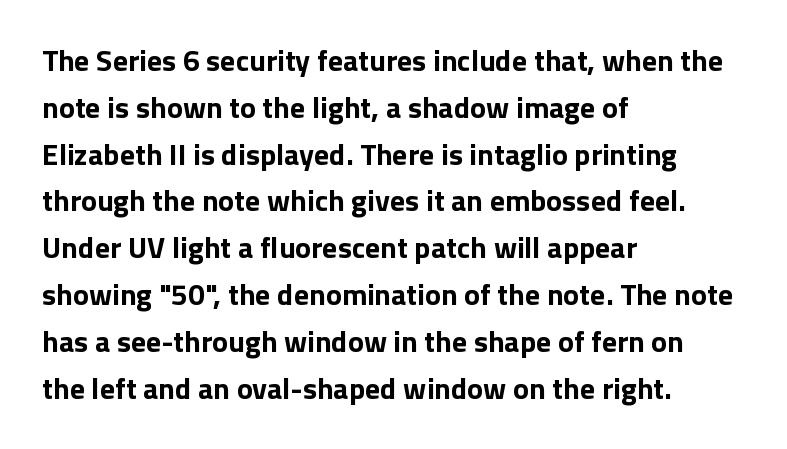
Underlining? Definitely not there. Proportional: the letters do not fall into vertical columns. Typeset ragged right — the left edge is the straight one. These lines keep a tight, regular rhythm from letter to letter. Chunky letters — that's bold for sure. The type family on display is of the sans-serif kind.
